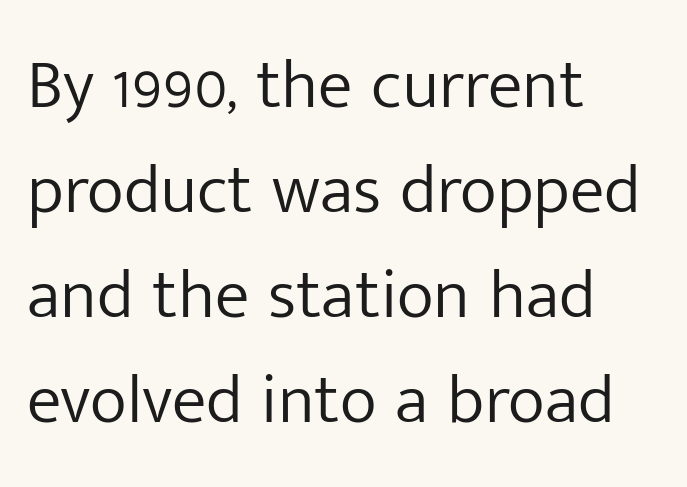
Q: Is the text bold? A: No.
Q: Is the text italic (slanted)? A: No, it is upright.
Q: Is the typeface a serif or a sans-serif typeface? A: Sans-serif.
Q: Is the text underlined? A: No.
Q: How is the paragraph aligned? A: Left-aligned.
Q: Is the spacing between letters normal or unusually wide? A: Normal.
Q: Is the spacing between lines tight, normal or loose? A: Normal.
Q: Width (condensed, normal, or wide)? A: Normal.
Q: Stroke contrast? A: Low.
Q: x-height? A: Medium.
Q: Monospaced? A: No.
